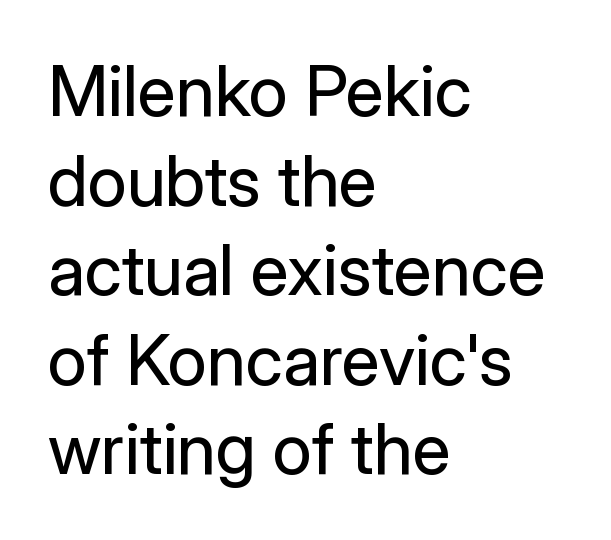
This sample has the flowing, uneven cadence of proportional lettering. In terms of letterform style, serifs are entirely absent. Compared with a typical body face, this is equally light or lighter still. The foot of each line stays bare and open. Left-aligned paragraph, ragged on the right.
